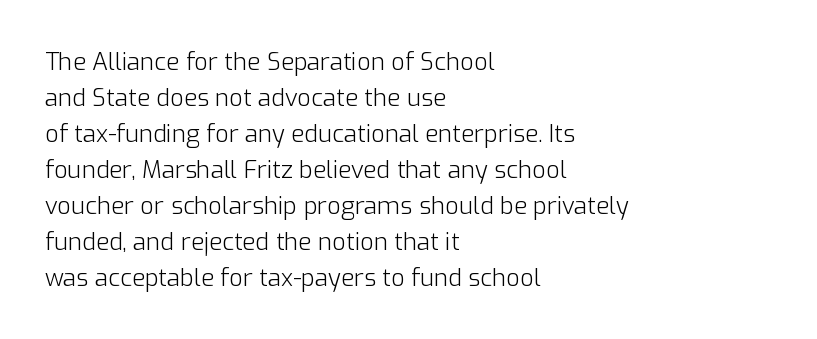
{"italic": "no", "bold": "no", "underline": "no", "align": "left", "line_spacing": "normal", "line_spacing_ratio": 1.5, "letter_spacing": "normal", "letter_spacing_em": 0.0, "glyph_px": 24}
